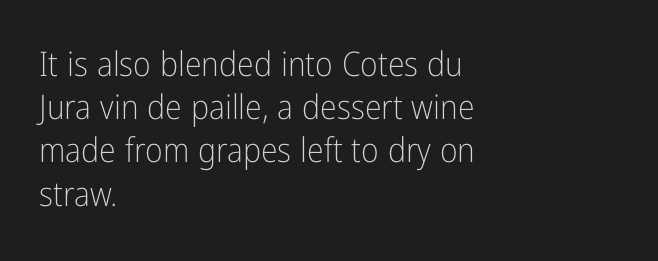
Q: Is the text bold? A: No.
Q: Is the text italic (slanted)? A: No, it is upright.
Q: Is the typeface a serif or a sans-serif typeface? A: Sans-serif.
Q: Is the text underlined? A: No.
Q: How is the paragraph aligned? A: Left-aligned.
Q: Is the spacing between letters normal or unusually wide? A: Normal.
Q: Is the spacing between lines tight, normal or loose? A: Normal.
Q: Width (condensed, normal, or wide)? A: Condensed.
Q: Stroke contrast? A: Low.
Q: x-height? A: Medium.
Q: Monospaced? A: No.
